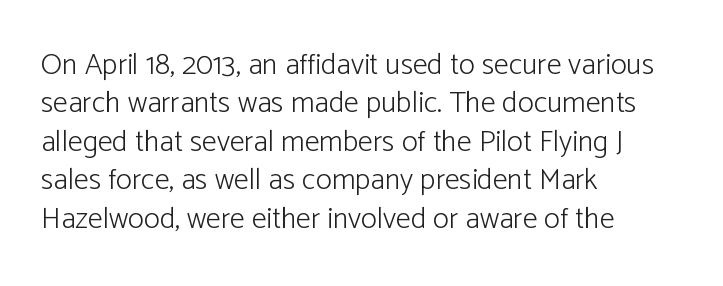
Glance below the letters and you will spot only blank space. Upright lettering throughout. Each letter's strokes conclude bluntly, with no projecting serifs. You could not count columns in this text — the font is proportionally spaced.
